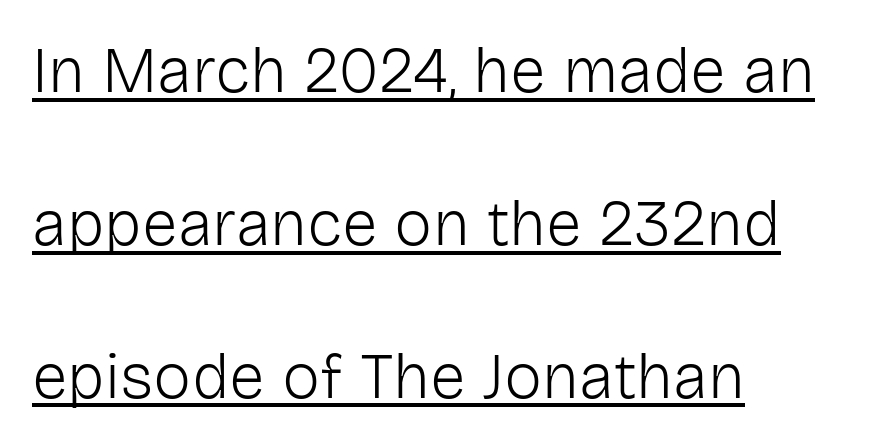
The image shows 64 px light sans-serif type, upright; set left-aligned, loose line spacing (2.39x), normal letter spacing, underlined; low stroke contrast and a medium x-height.
